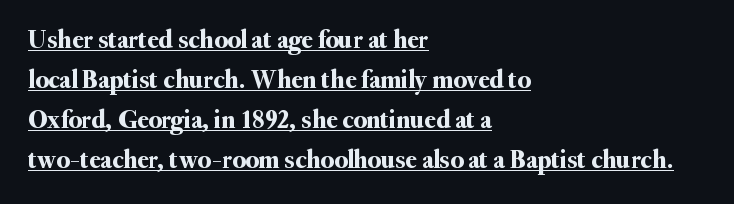
Q: Is the text italic (slanted)? A: No, it is upright.
Q: Is the text underlined? A: Yes.
Q: How is the paragraph aligned? A: Left-aligned.
Q: Is the spacing between letters normal or unusually wide? A: Normal.
Q: Is the spacing between lines tight, normal or loose? A: Normal.
